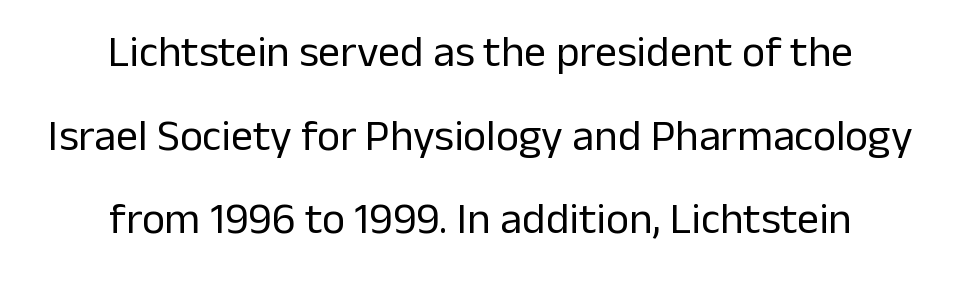
Q: Is the text bold? A: No.
Q: Is the text italic (slanted)? A: No, it is upright.
Q: Is the typeface a serif or a sans-serif typeface? A: Sans-serif.
Q: Is the text underlined? A: No.
Q: How is the paragraph aligned? A: Centered.
Q: Is the spacing between letters normal or unusually wide? A: Normal.
Q: Is the spacing between lines tight, normal or loose? A: Loose.
Q: Width (condensed, normal, or wide)? A: Normal.
Q: Stroke contrast? A: Low.
Q: x-height? A: Medium.
Q: Monospaced? A: No.
